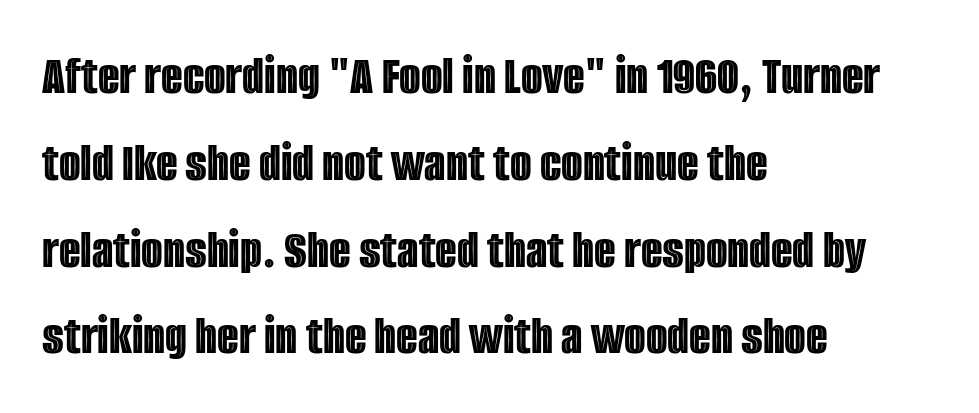
The image shows 56 px condensed type, upright; set left-aligned, normal line spacing (1.55x), normal letter spacing, not underlined; a large x-height.
